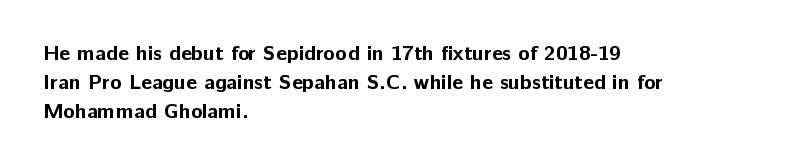
{"italic": "no", "bold": "yes", "underline": "no", "align": "left", "line_spacing": "normal", "line_spacing_ratio": 1.37, "letter_spacing": "normal", "letter_spacing_em": 0.0, "glyph_px": 21}
